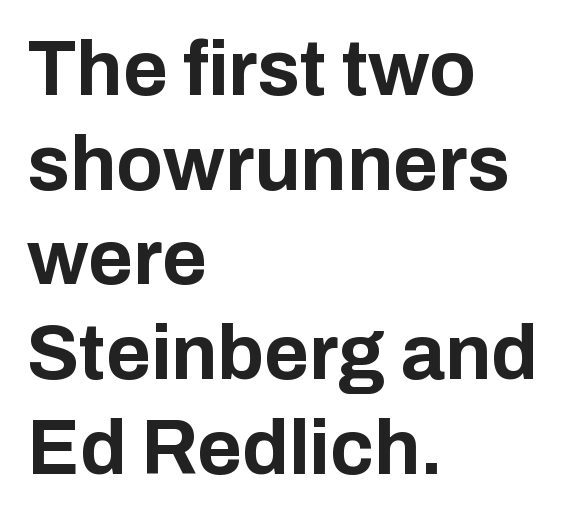
Q: Is the text bold? A: Yes.
Q: Is the text italic (slanted)? A: No, it is upright.
Q: Is the typeface a serif or a sans-serif typeface? A: Sans-serif.
Q: Is the text underlined? A: No.
Q: How is the paragraph aligned? A: Left-aligned.
Q: Is the spacing between letters normal or unusually wide? A: Normal.
Q: Width (condensed, normal, or wide)? A: Normal.
Q: Stroke contrast? A: Low.
Q: x-height? A: Medium.
Q: Monospaced? A: No.
